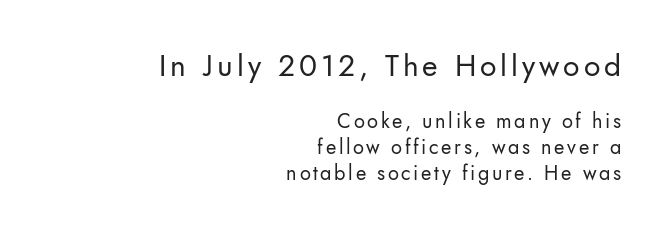
{"serif": "no", "italic": "no", "bold": "no", "weight": "regular", "width": "normal", "stroke_contrast": "low", "x_height": "small", "monospaced": "no", "underline": "no", "align": "right", "line_spacing": "normal", "line_spacing_ratio": 1.3, "larger_block": "first", "size_ratio": 1.5, "glyph_px": 30}
